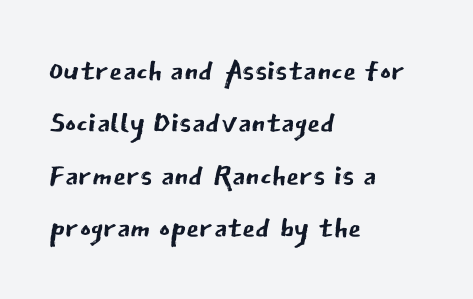
{"serif": "no", "italic": "no", "bold": "no", "weight": "regular", "width": "normal", "stroke_contrast": "low", "x_height": "medium", "monospaced": "no", "underline": "no", "align": "left", "line_spacing": "normal", "line_spacing_ratio": 1.25, "letter_spacing": "normal", "letter_spacing_em": 0.0, "glyph_px": 42}
